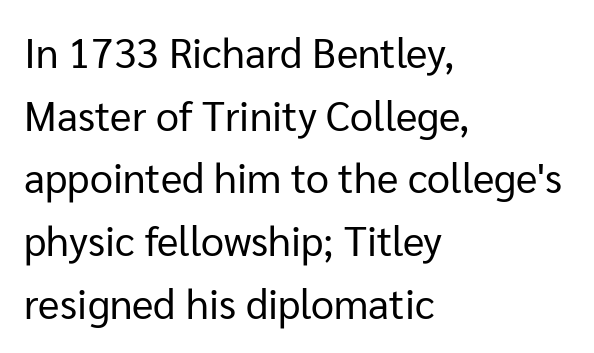
The image shows 41 px regular-weight sans-serif type, upright; set left-aligned, normal line spacing (1.53x), normal letter spacing, not underlined; low stroke contrast and a medium x-height.
